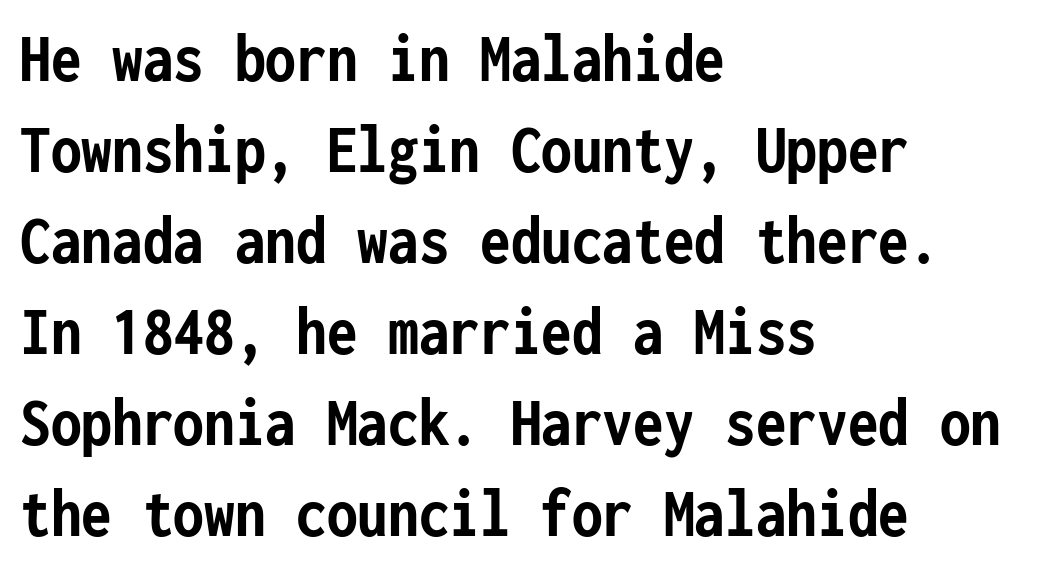
{"serif": "no", "italic": "no", "bold": "yes", "weight": "semibold", "width": "condensed", "stroke_contrast": "low", "x_height": "medium", "monospaced": "yes", "underline": "no", "align": "left", "line_spacing": "normal", "line_spacing_ratio": 1.3, "letter_spacing": "normal", "letter_spacing_em": 0.0, "glyph_px": 70}
